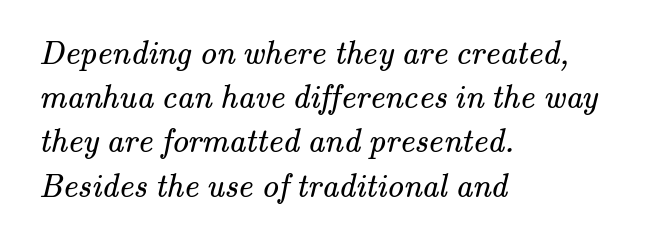
The face used here is seriffed, in the tradition of book romans. Is the letter spacing exaggerated? No — it looks like the ordinary default. The space beneath each line is pristine and unruled. Teacher's note: observe the even left margin — that is flush-left alignment. The leading is moderate, giving the passage an even texture.
